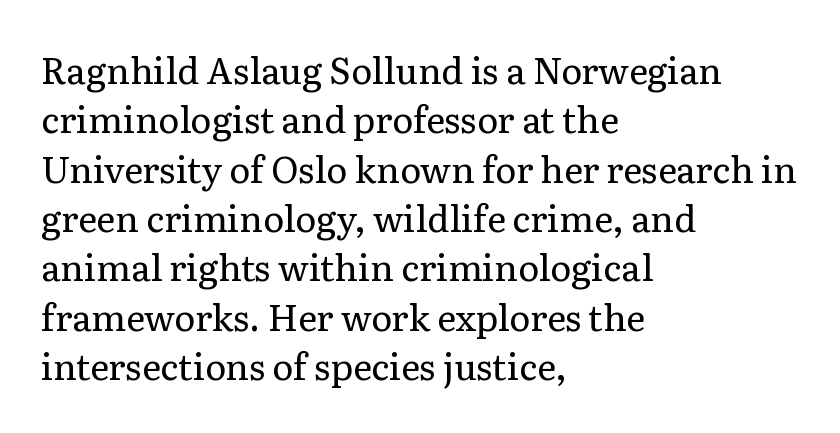
{"serif": "yes", "italic": "no", "bold": "no", "weight": "regular", "width": "normal", "stroke_contrast": "low", "x_height": "medium", "monospaced": "no", "underline": "no", "align": "left", "line_spacing": "normal", "line_spacing_ratio": 1.37, "letter_spacing": "normal", "letter_spacing_em": 0.0, "glyph_px": 36}
